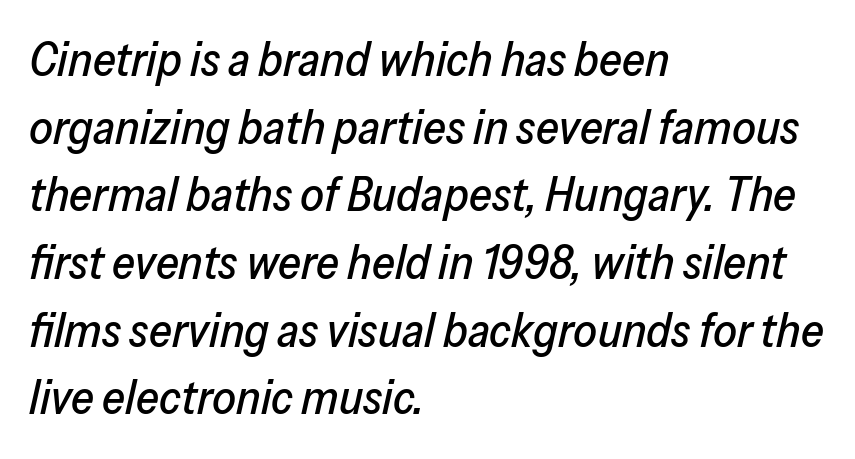
{"italic": "yes", "lean": "right", "slant_degrees": 13, "width": "normal", "stroke_contrast": "low", "x_height": "medium", "monospaced": "no", "underline": "no", "align": "left", "line_spacing": "normal", "line_spacing_ratio": 1.44, "letter_spacing": "normal", "letter_spacing_em": 0.0, "glyph_px": 47}
